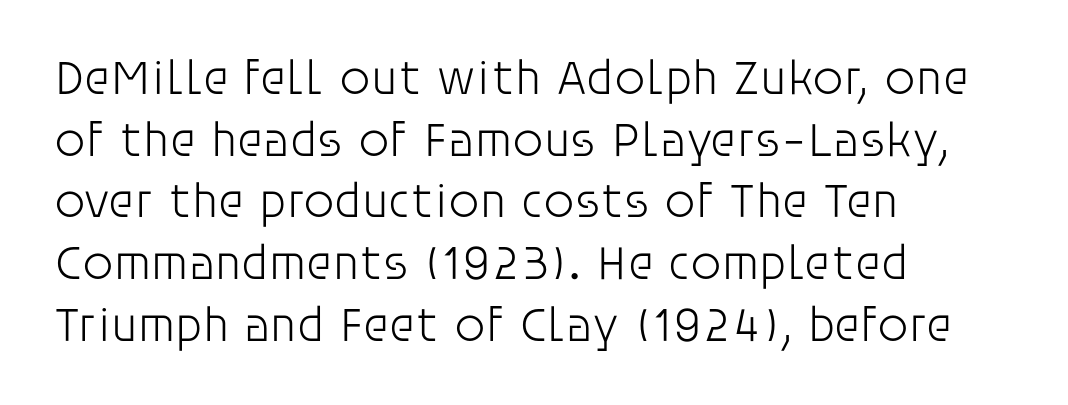
Nope, not italic — everything's standing straight. There is no visible air inserted between adjacent glyphs. Letters rest on an invisible, unmarked baseline. Nope, no serifs anywhere on these letters. Caption: face not bold, strokes unweighted. Character widths vary here, with narrow letters taking less room than wide ones.
